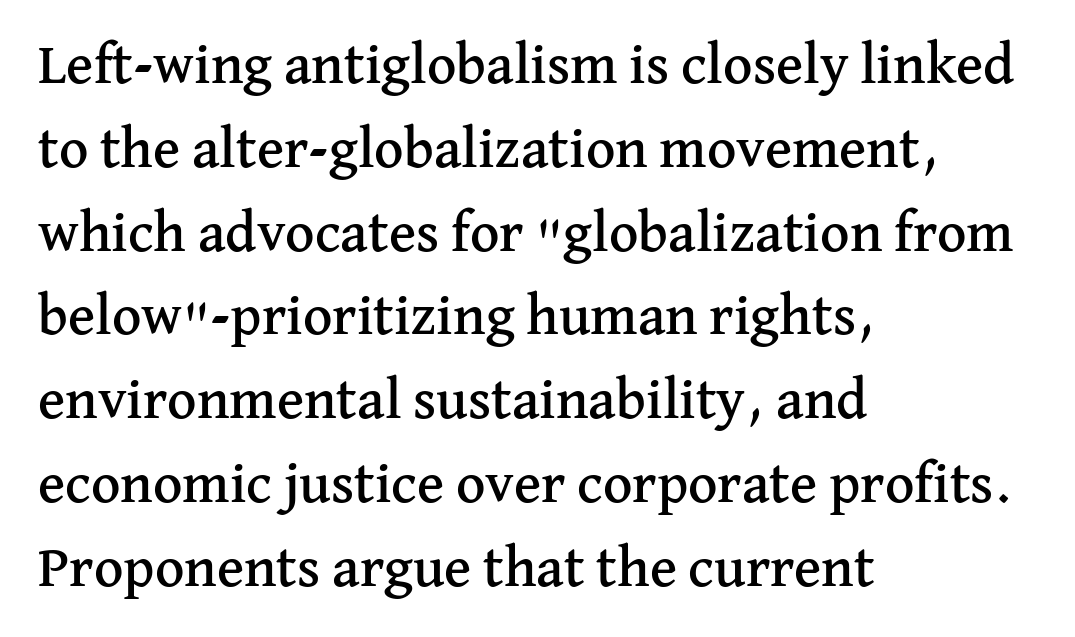
{"serif": "yes", "italic": "no", "width": "normal", "stroke_contrast": "medium", "x_height": "medium", "monospaced": "no", "underline": "no", "align": "left", "line_spacing": "normal", "line_spacing_ratio": 1.47, "letter_spacing": "normal", "letter_spacing_em": 0.0, "glyph_px": 57}
